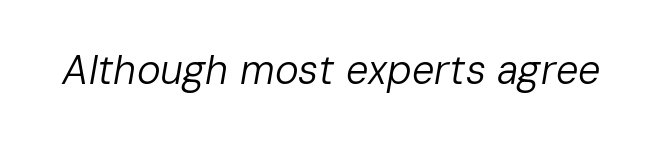
Q: Is the text bold? A: No.
Q: Is the text italic (slanted)? A: Yes, it leans right by about 10 degrees.
Q: Is the text underlined? A: No.
Q: Is the spacing between letters normal or unusually wide? A: Normal.
Q: Width (condensed, normal, or wide)? A: Normal.
Q: Stroke contrast? A: Low.
Q: x-height? A: Medium.
Q: Monospaced? A: No.
